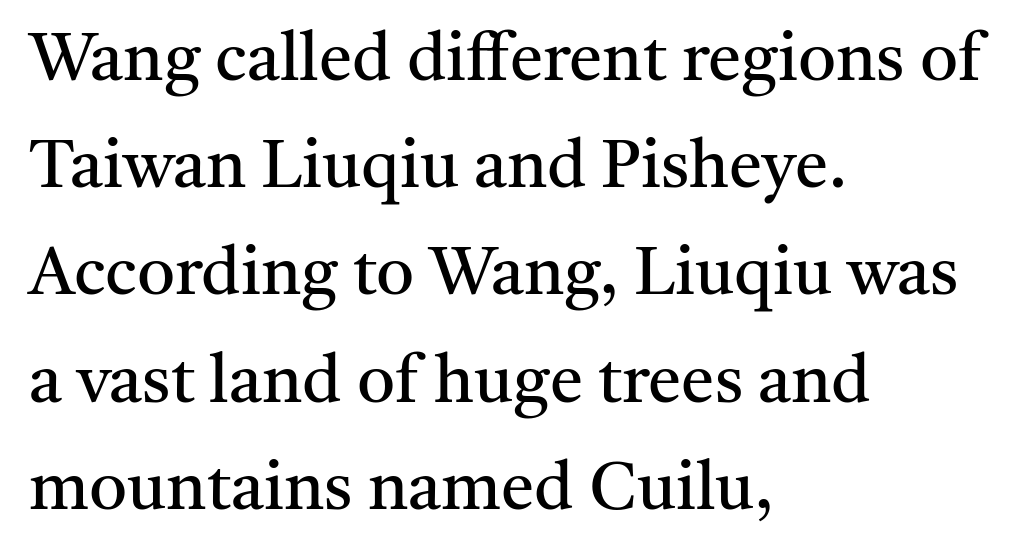
The image shows 67 px regular-weight serif type, upright; set left-aligned, normal line spacing (1.6x), normal letter spacing, not underlined; medium stroke contrast and a medium x-height.
